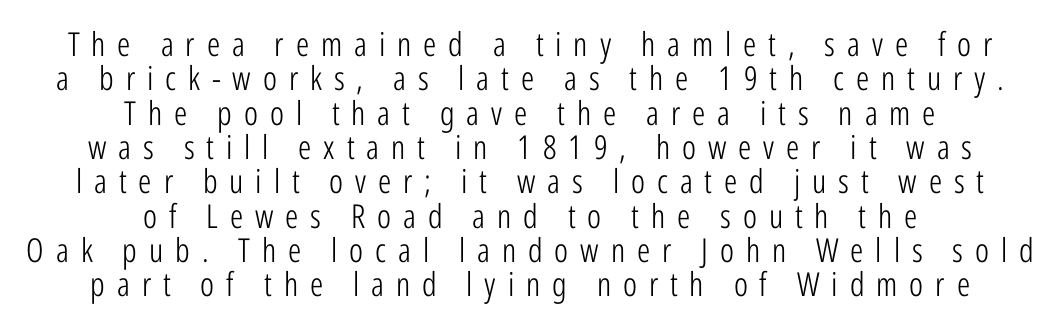
Q: Is the text bold? A: No.
Q: Is the text italic (slanted)? A: No, it is upright.
Q: Is the typeface a serif or a sans-serif typeface? A: Sans-serif.
Q: Is the text underlined? A: No.
Q: How is the paragraph aligned? A: Centered.
Q: Is the spacing between letters normal or unusually wide? A: Unusually wide.
Q: Is the spacing between lines tight, normal or loose? A: Tight.
Q: Width (condensed, normal, or wide)? A: Condensed.
Q: Stroke contrast? A: Low.
Q: x-height? A: Medium.
Q: Monospaced? A: No.
